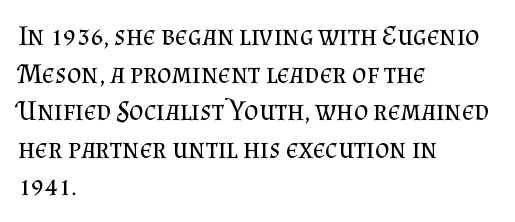
Q: Is the text bold? A: No.
Q: Is the text italic (slanted)? A: No, it is upright.
Q: Is the typeface a serif or a sans-serif typeface? A: Serif.
Q: Is the text underlined? A: No.
Q: How is the paragraph aligned? A: Left-aligned.
Q: Is the spacing between letters normal or unusually wide? A: Normal.
Q: Is the spacing between lines tight, normal or loose? A: Normal.
Q: Width (condensed, normal, or wide)? A: Normal.
Q: Stroke contrast? A: Medium.
Q: x-height? A: Small.
Q: Monospaced? A: No.
